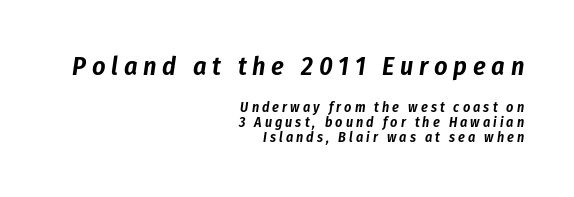
{"italic": "yes", "lean": "right", "slant_degrees": 8, "underline": "no", "align": "right", "line_spacing": "tight", "line_spacing_ratio": 1.06, "letter_spacing": "wide", "letter_spacing_em": 0.22, "larger_block": "first", "size_ratio": 1.86, "glyph_px": 26}
